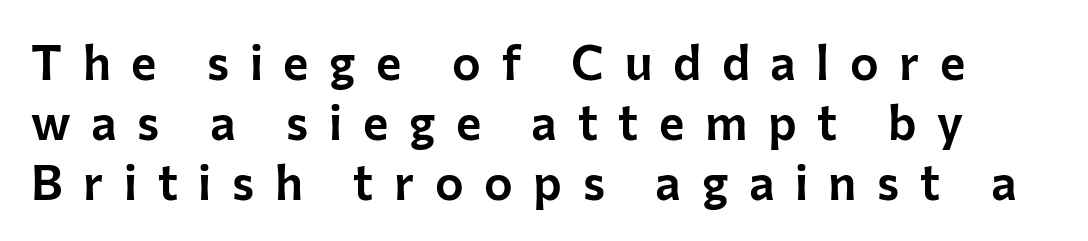
Character widths vary here, with narrow letters taking less room than wide ones. A typesetter would label this face a sans. The area under the type is left untouched. A normal amount of white space separates one row of letters from the next. Inter-character spacing is expanded well beyond the font's built-in metrics. This is roman type, the default non-slanted kind.
